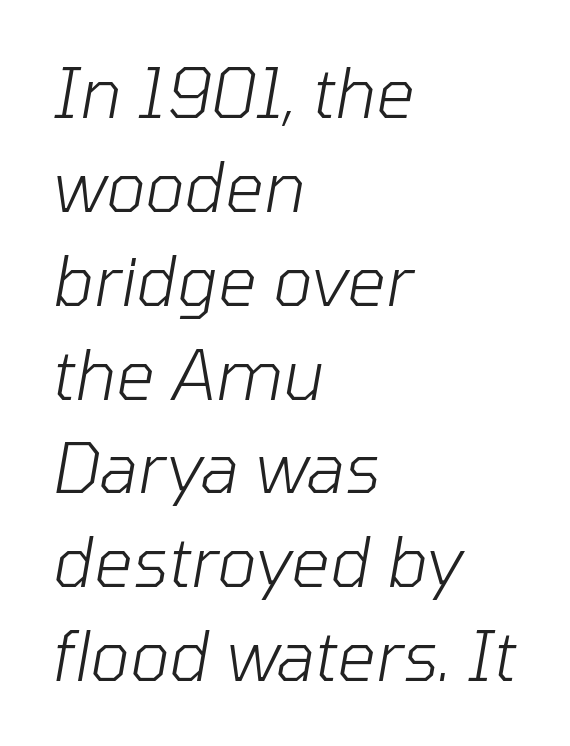
{"italic": "yes", "lean": "right", "slant_degrees": 10, "bold": "no", "weight": "light", "width": "normal", "stroke_contrast": "low", "x_height": "medium", "monospaced": "no", "underline": "no", "align": "left", "line_spacing": "normal", "line_spacing_ratio": 1.38, "letter_spacing": "normal", "letter_spacing_em": 0.0, "glyph_px": 68}
